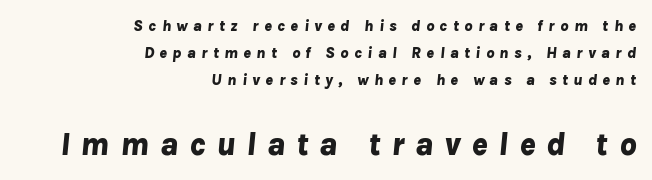
Q: Is the text bold? A: Yes.
Q: Is the text italic (slanted)? A: Yes, it leans right by about 8 degrees.
Q: Is the text underlined? A: No.
Q: How is the paragraph aligned? A: Right-aligned.
Q: Is the spacing between letters normal or unusually wide? A: Unusually wide.
Q: Is the spacing between lines tight, normal or loose? A: Normal.
Q: Which block of text is set in a larger size, the first (top) or the second (bottom)? A: The second (bottom) one.
Q: Width (condensed, normal, or wide)? A: Normal.
Q: Stroke contrast? A: Low.
Q: x-height? A: Medium.
Q: Monospaced? A: No.
